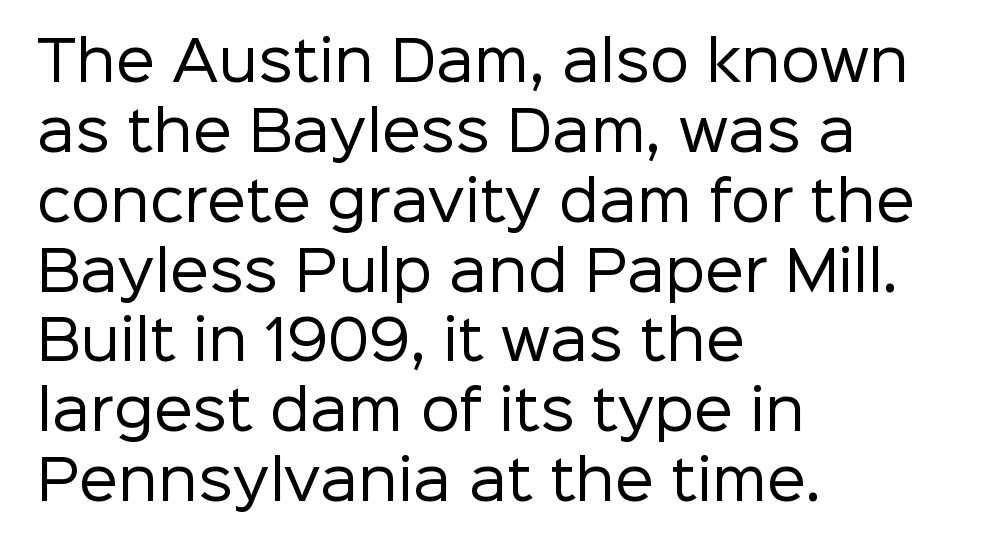
The letters advance in unequal steps, a hallmark of proportional type. Does the lettering tilt? It doesn't — this is upright. Counters stay open thanks to moderate or lighter strokes. Alignment: flush left. Regarding serifs, this sample does without them.
